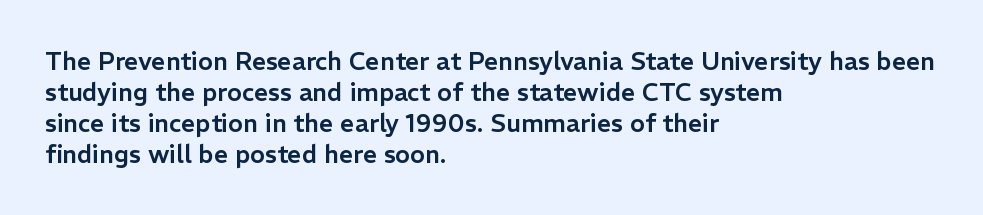
{"italic": "no", "underline": "no", "align": "left", "line_spacing_ratio": 1.24, "letter_spacing": "normal", "letter_spacing_em": 0.0, "glyph_px": 25}
